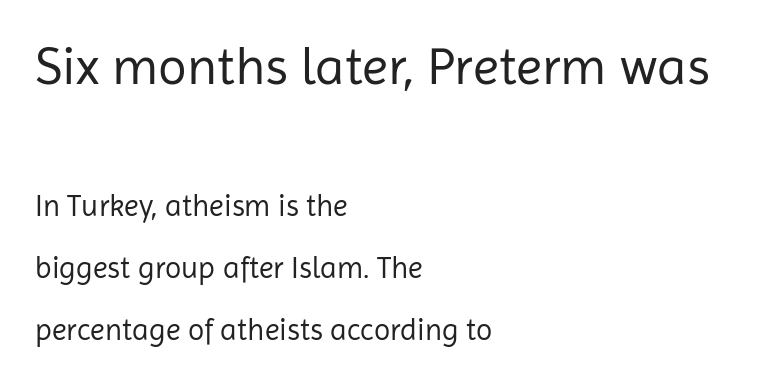
{"serif": "no", "italic": "no", "bold": "no", "weight": "regular", "width": "normal", "stroke_contrast": "low", "x_height": "medium", "monospaced": "no", "underline": "no", "align": "left", "line_spacing": "loose", "line_spacing_ratio": 2.08, "letter_spacing": "normal", "letter_spacing_em": 0.0, "larger_block": "first", "size_ratio": 1.77, "glyph_px": 53}
